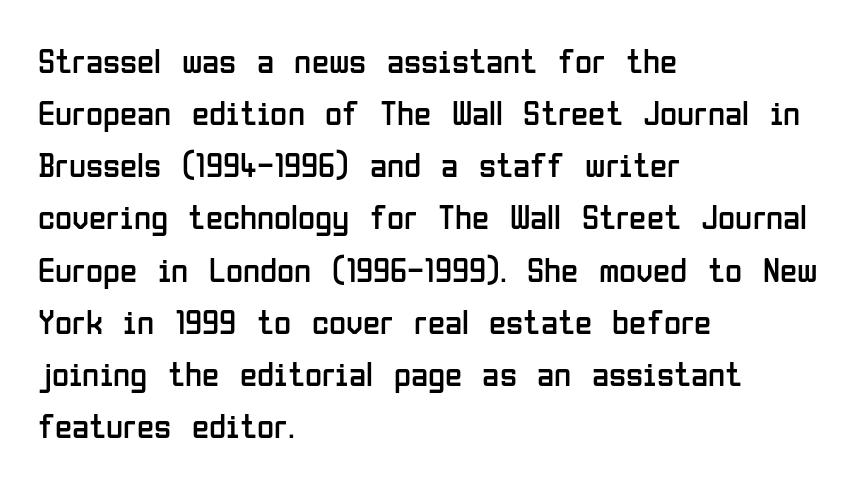
{"serif": "no", "italic": "no", "bold": "no", "weight": "regular", "width": "condensed", "stroke_contrast": "low", "x_height": "medium", "monospaced": "no", "underline": "no", "align": "left", "line_spacing": "normal", "line_spacing_ratio": 1.49, "letter_spacing": "normal", "letter_spacing_em": 0.0, "glyph_px": 35}
